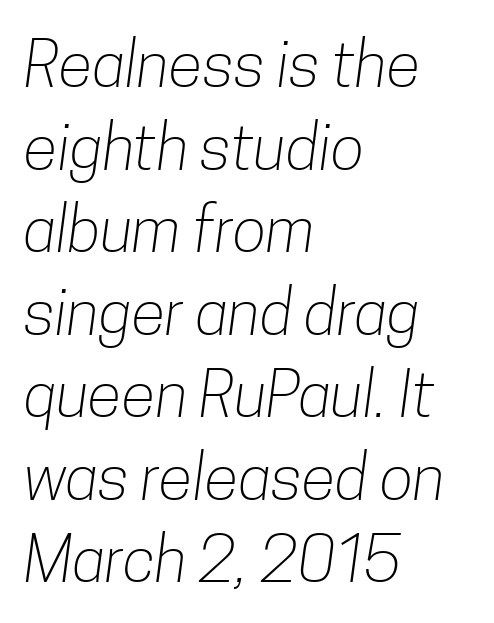
{"serif": "no", "bold": "no", "weight": "light", "width": "condensed", "stroke_contrast": "low", "x_height": "medium", "monospaced": "no", "underline": "no", "align": "left", "line_spacing": "normal", "line_spacing_ratio": 1.31, "letter_spacing": "normal", "letter_spacing_em": 0.0, "glyph_px": 63}
